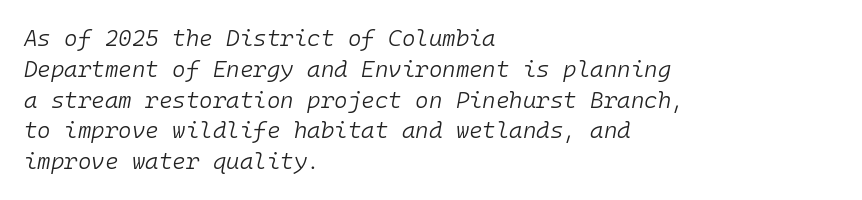
The letters sit at their default tracking, neither squeezed nor spread. The typesetter chose a ragged-right arrangement here. Check under the words: just untouched page. Italic: yes, the glyphs are oblique.
